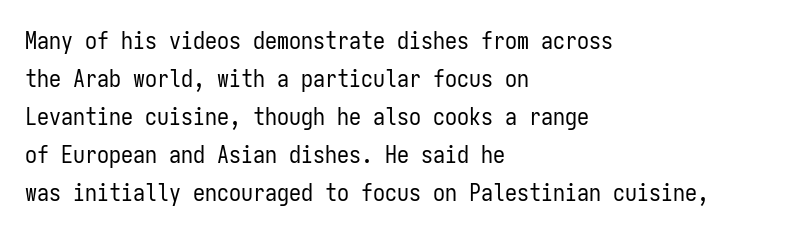
{"italic": "no", "bold": "no", "underline": "no", "align": "left", "line_spacing": "normal", "line_spacing_ratio": 1.58, "letter_spacing": "normal", "letter_spacing_em": 0.0, "glyph_px": 24}
